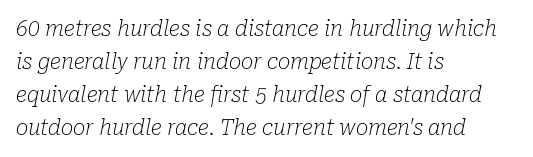
Q: Is the text bold? A: No.
Q: Is the text italic (slanted)? A: Yes, it leans right by about 10 degrees.
Q: Is the text underlined? A: No.
Q: How is the paragraph aligned? A: Left-aligned.
Q: Is the spacing between letters normal or unusually wide? A: Normal.
Q: Is the spacing between lines tight, normal or loose? A: Normal.
